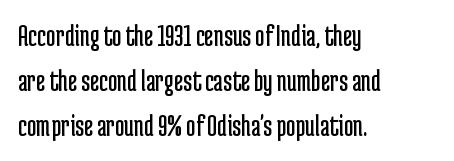
{"serif": "no", "italic": "no", "bold": "no", "weight": "regular", "width": "condensed", "stroke_contrast": "low", "x_height": "medium", "monospaced": "no", "underline": "no", "align": "left", "line_spacing": "normal", "line_spacing_ratio": 1.41, "letter_spacing": "normal", "letter_spacing_em": 0.0, "glyph_px": 32}
